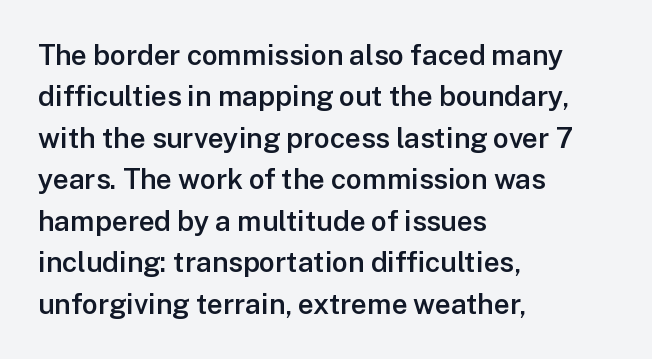
Q: Is the text bold? A: Semi-bold.
Q: Is the text italic (slanted)? A: No, it is upright.
Q: Is the typeface a serif or a sans-serif typeface? A: Sans-serif.
Q: Is the text underlined? A: No.
Q: How is the paragraph aligned? A: Left-aligned.
Q: Is the spacing between letters normal or unusually wide? A: Normal.
Q: Is the spacing between lines tight, normal or loose? A: Normal.
Q: Width (condensed, normal, or wide)? A: Normal.
Q: Stroke contrast? A: Low.
Q: x-height? A: Medium.
Q: Monospaced? A: No.
